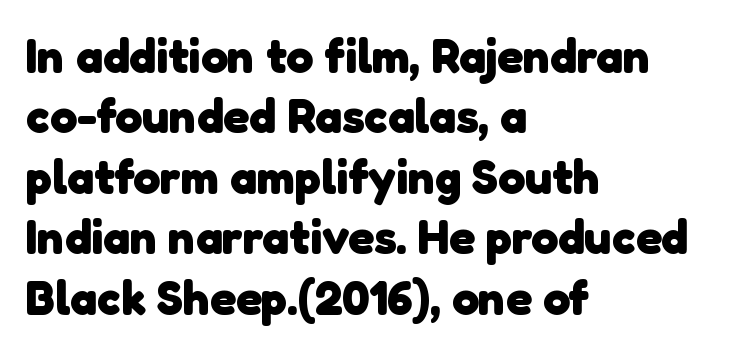
Where is the straight margin? On the left. Plain, unruled lines of type. Think of a printed novel: that variable character pitch is what you see here. Regarding leading, the lines here are spaced in the standard way. The rendering uses a bold face; every stroke is thick and dark.
